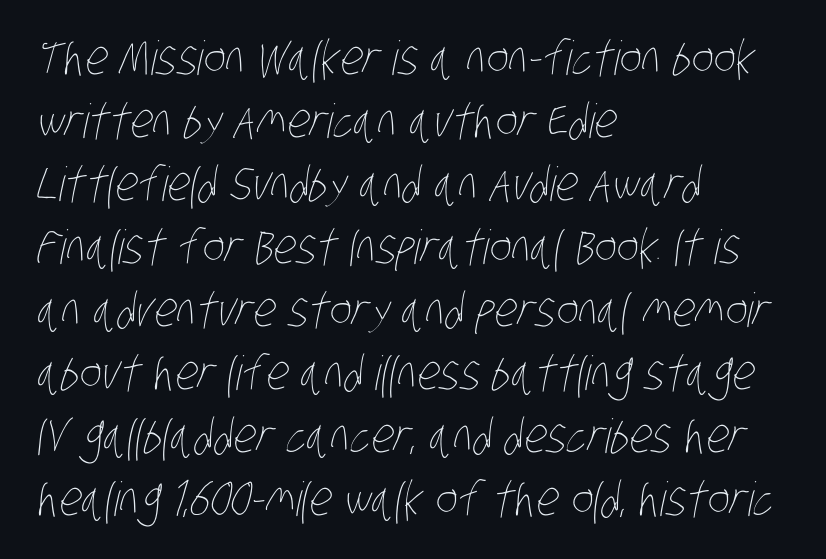
{"bold": "no", "weight": "thin", "width": "condensed", "stroke_contrast": "low", "x_height": "large", "monospaced": "no", "underline": "no", "align": "left", "line_spacing": "normal", "line_spacing_ratio": 1.34, "letter_spacing": "normal", "letter_spacing_em": 0.0, "glyph_px": 47}
